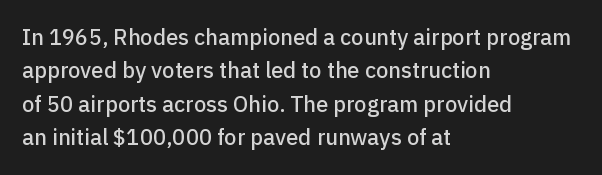
Q: Is the text italic (slanted)? A: No, it is upright.
Q: Is the text underlined? A: No.
Q: How is the paragraph aligned? A: Left-aligned.
Q: Is the spacing between letters normal or unusually wide? A: Normal.
Q: Is the spacing between lines tight, normal or loose? A: Normal.
